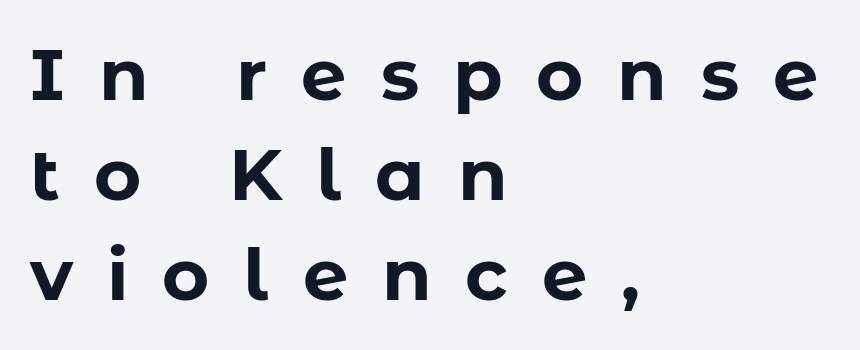
This is roman type, the default non-slanted kind. Typeset ragged right — the left edge is the straight one. Font category for this specimen: sans-serif. Rows of type keep a routine distance in the vertical direction.
